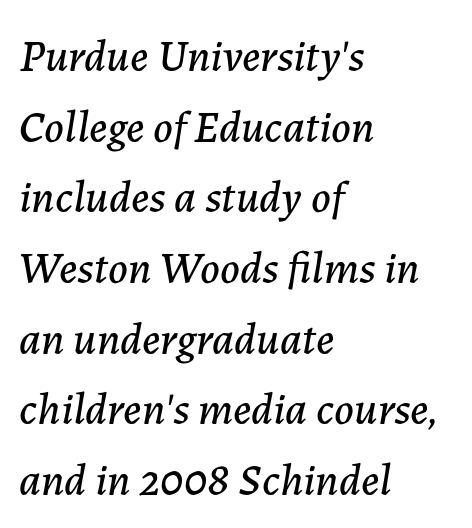
The image shows 45 px text type, italic (leaning right); set left-aligned, normal line spacing (1.57x), normal letter spacing, not underlined; low stroke contrast and a medium x-height.
